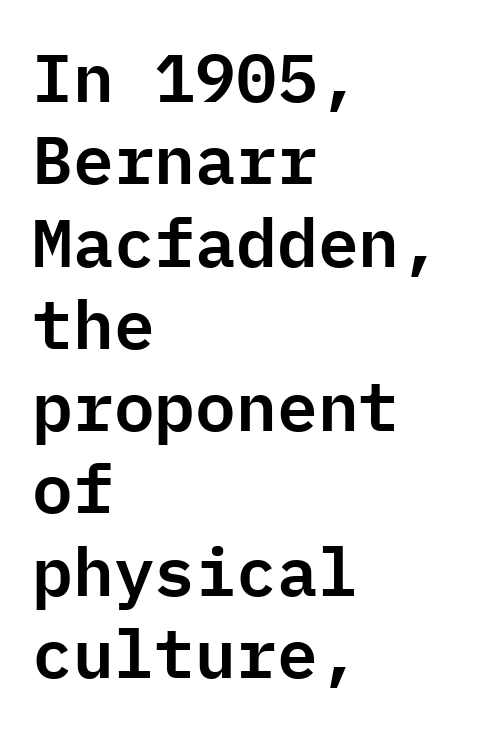
Q: Is the text italic (slanted)? A: No, it is upright.
Q: Is the typeface a serif or a sans-serif typeface? A: Sans-serif.
Q: Is the text underlined? A: No.
Q: How is the paragraph aligned? A: Left-aligned.
Q: Is the spacing between letters normal or unusually wide? A: Normal.
Q: Width (condensed, normal, or wide)? A: Normal.
Q: Stroke contrast? A: Low.
Q: x-height? A: Medium.
Q: Monospaced? A: Yes.
